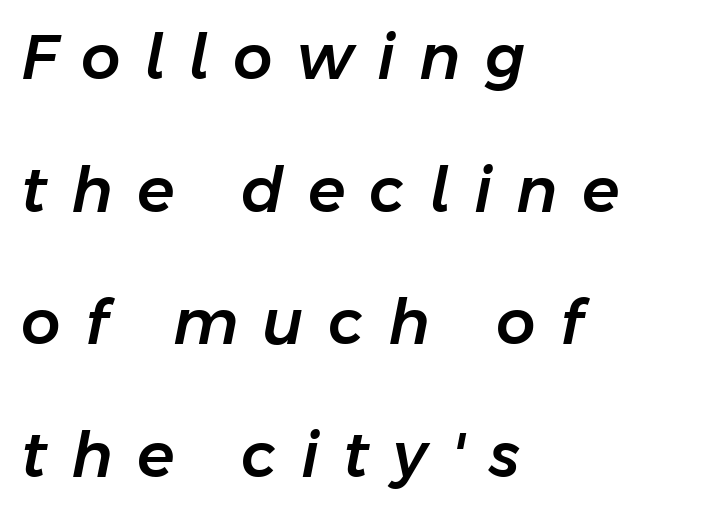
{"italic": "yes", "lean": "right", "slant_degrees": 11, "width": "normal", "stroke_contrast": "low", "x_height": "medium", "monospaced": "no", "underline": "no", "align": "left", "line_spacing": "loose", "line_spacing_ratio": 2.14, "letter_spacing": "wide", "letter_spacing_em": 0.39, "glyph_px": 62}
